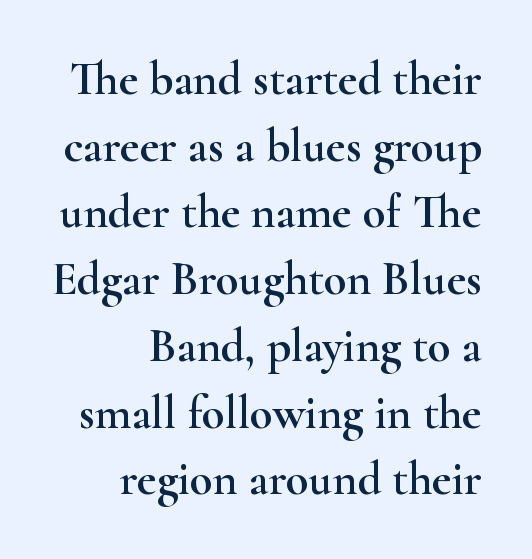
Lines of text with bare space underneath. In terms of posture, this sample is upright. Observe the serifs anchoring each vertical stroke in this sample. Do the characters align in a grid? No, the font is proportional.
